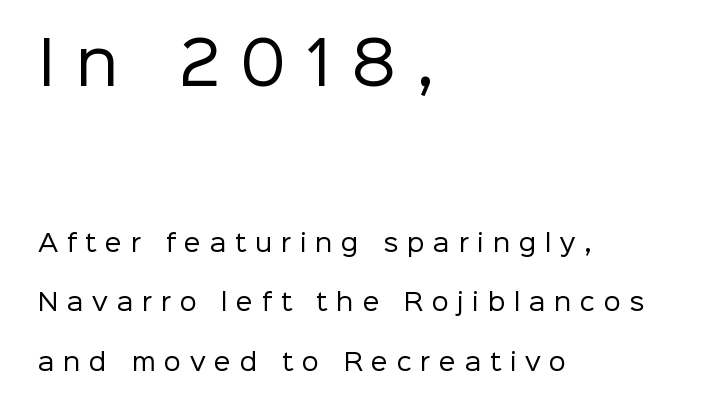
The image shows 59 px regular-weight sans-serif type, upright; set left-aligned, loose line spacing (2.48x), unusually wide letter spacing (+0.36 em), not underlined; the first (top) block is 2.46x larger; low stroke contrast and a medium x-height.
